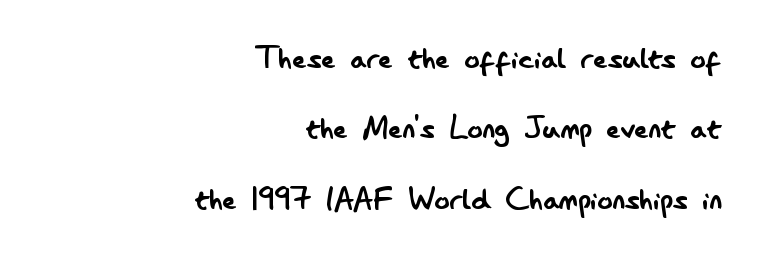
Q: Is the text bold? A: No.
Q: Is the text italic (slanted)? A: No, it is upright.
Q: Is the typeface a serif or a sans-serif typeface? A: Sans-serif.
Q: Is the text underlined? A: No.
Q: How is the paragraph aligned? A: Right-aligned.
Q: Is the spacing between letters normal or unusually wide? A: Normal.
Q: Width (condensed, normal, or wide)? A: Condensed.
Q: Stroke contrast? A: Low.
Q: x-height? A: Small.
Q: Monospaced? A: No.
